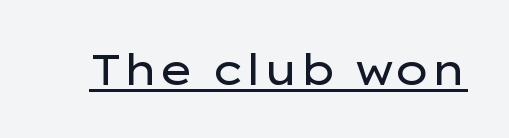
The image shows 43 px regular-weight, wide sans-serif type, upright; set normal letter spacing, underlined; low stroke contrast and a medium x-height.
